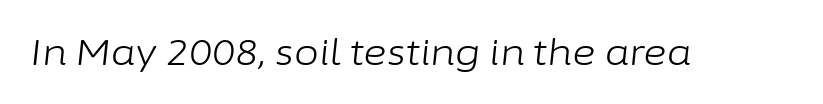
The image shows 36 px light type, italic (leaning right); set normal letter spacing, not underlined; low stroke contrast and a medium x-height.
